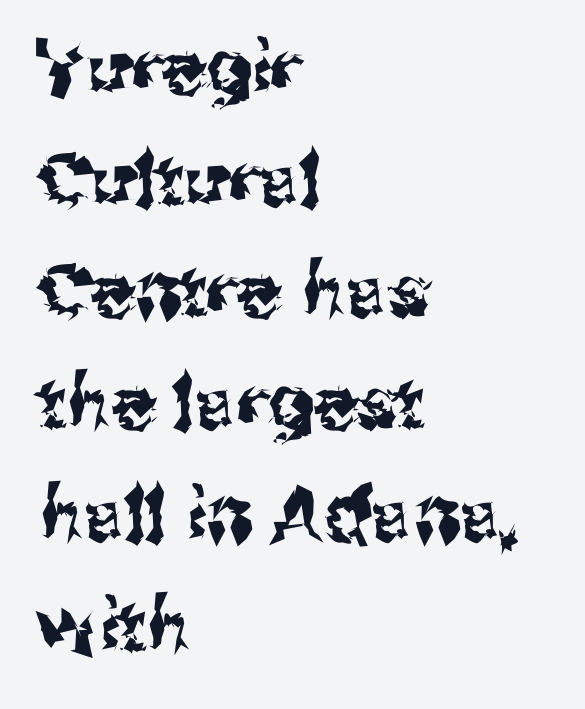
The designer left line spacing at the default. Think of a printed novel: that variable character pitch is what you see here. Characters remain perfectly vertical along every line. Caption: standard tracking, unaltered.
